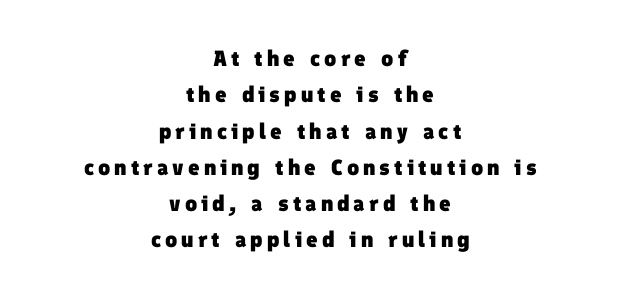
{"bold": "yes", "underline": "no", "align": "center", "line_spacing": "normal", "line_spacing_ratio": 1.65, "glyph_px": 22}
